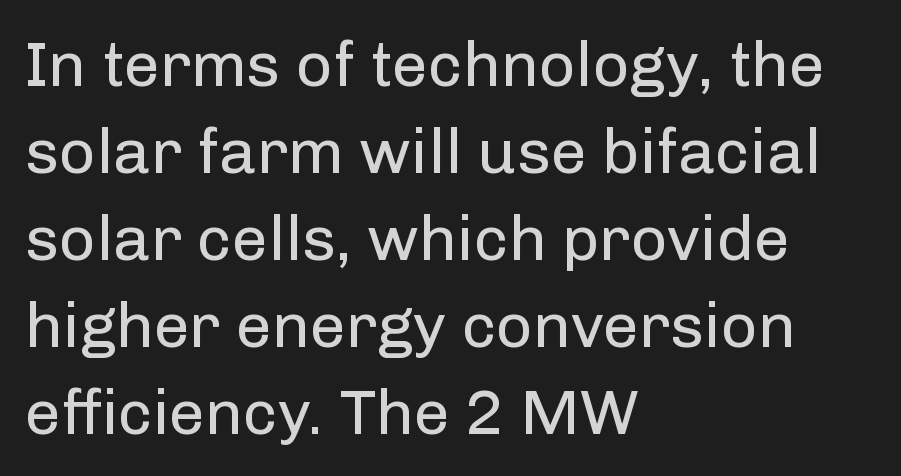
The image shows 64 px regular-weight sans-serif type, upright; set left-aligned, normal line spacing (1.36x), normal letter spacing, not underlined; low stroke contrast and a medium x-height.
